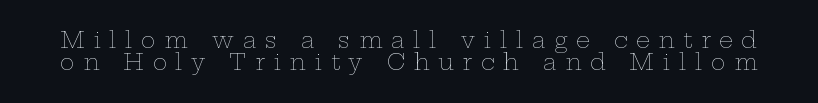
{"italic": "no", "bold": "no", "underline": "no", "line_spacing": "tight", "line_spacing_ratio": 1.01, "letter_spacing": "wide", "letter_spacing_em": 0.39, "glyph_px": 22}
